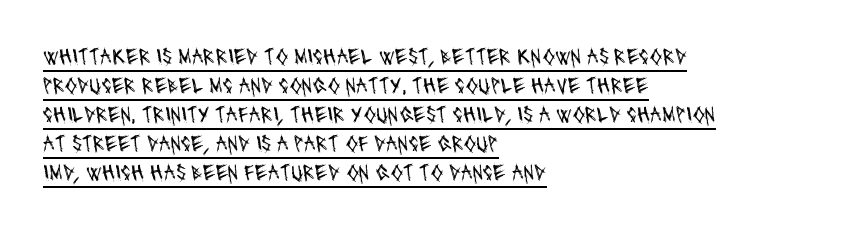
Q: Is the text bold? A: No.
Q: Is the text underlined? A: Yes.
Q: How is the paragraph aligned? A: Left-aligned.
Q: Is the spacing between letters normal or unusually wide? A: Normal.
Q: Is the spacing between lines tight, normal or loose? A: Normal.
